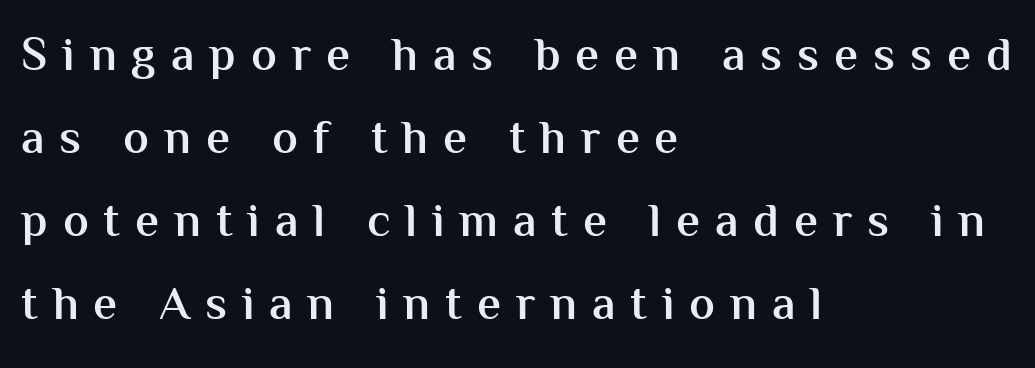
The image shows 48 px semibold sans-serif type, upright; set left-aligned, line spacing 1.73x, unusually wide letter spacing (+0.31 em), not underlined; medium stroke contrast and a medium x-height.
